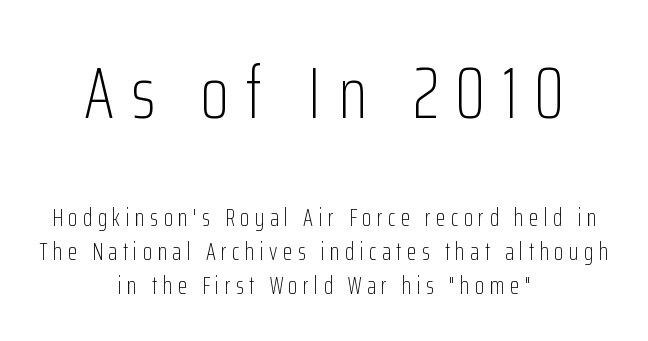
The image shows 73 px light, condensed sans-serif type, upright; set centered, normal line spacing (1.43x), unusually wide letter spacing (+0.23 em), not underlined; the first (top) block is 3.04x larger; low stroke contrast and a medium x-height.
